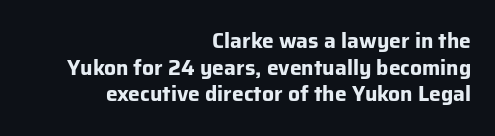
The image shows 21 px bold type, upright; set right-aligned, normal line spacing (1.27x), normal letter spacing, not underlined.
